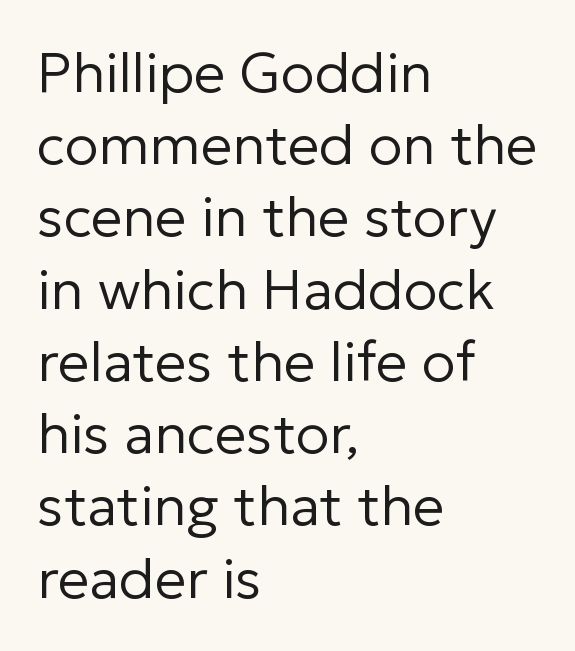
Posture: straight, roman, zero tilt. Left-aligned paragraph, ragged on the right. The foot of each line stays bare and open. Stroke thickness stays within the range of a standard reading face or lighter.
